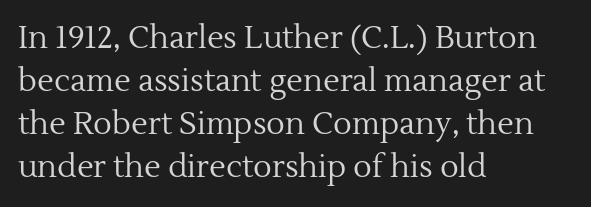
The image shows 31 px regular-weight serif type, upright; set left-aligned, normal line spacing (1.39x), normal letter spacing, not underlined; a medium x-height.
